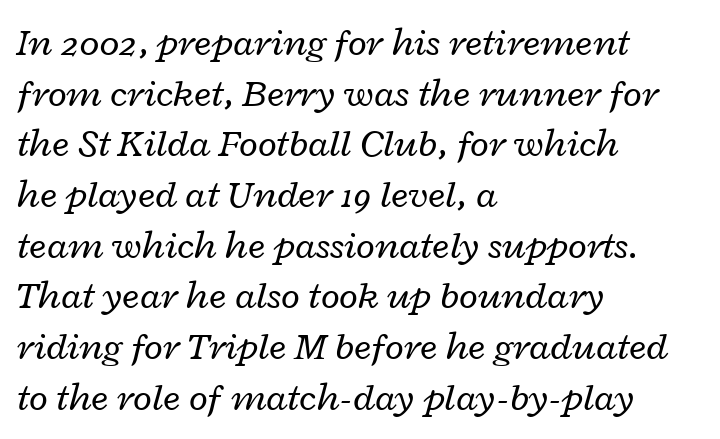
The typography opts for an oblique posture over an upright one. What stands out about the letter spacing? Nothing — it is the standard amount. Where is the straight margin? On the left. Think of a printed novel: that variable character pitch is what you see here. In terms of leading, this rendering sits right in the middle.
